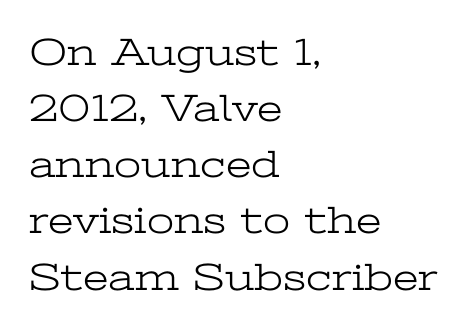
The image shows 39 px light, wide serif type, upright; set left-aligned, normal line spacing (1.44x), normal letter spacing, not underlined; low stroke contrast and a medium x-height.
